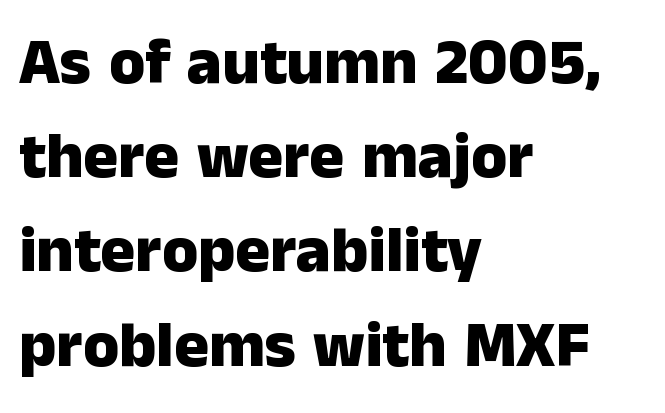
Proportional: the letters do not fall into vertical columns. Every character sits straight up, as roman type does. The face used here is a sans, in the tradition of grotesques and geometrics. Notice how descenders clear the ascenders below comfortably — that's standard leading. How heavy is the stroke? Heavy — this is a bold. Observe the ordinary spacing: letters are neighbours, not strangers.
